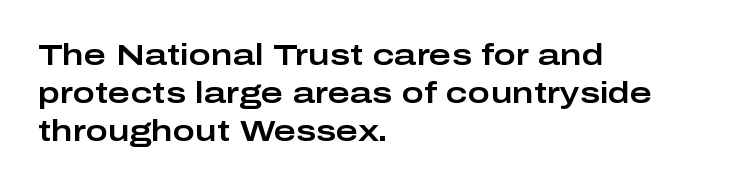
The image shows 30 px wide sans-serif type, upright; set left-aligned, normal line spacing (1.27x), normal letter spacing, not underlined; low stroke contrast and a medium x-height.
